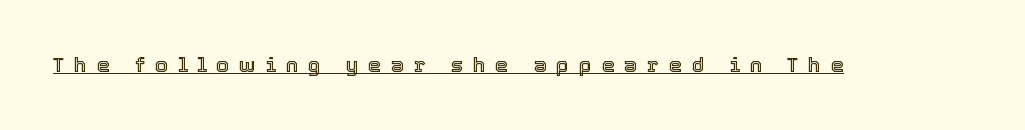
Here the glyphs are tracked loosely, breaking word shapes into spaced letters. A typesetter would mark this as roman, not italic. You can see a thin bar hugging the bottom of the glyphs.
